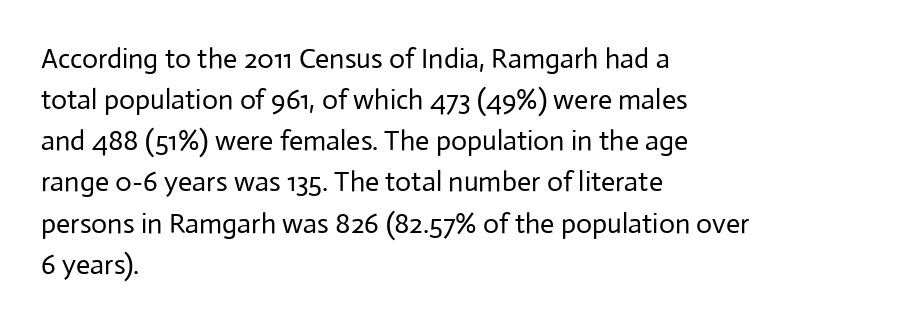
The image shows 28 px regular-weight sans-serif type, upright; set left-aligned, normal line spacing (1.47x), normal letter spacing, not underlined; low stroke contrast and a medium x-height.
